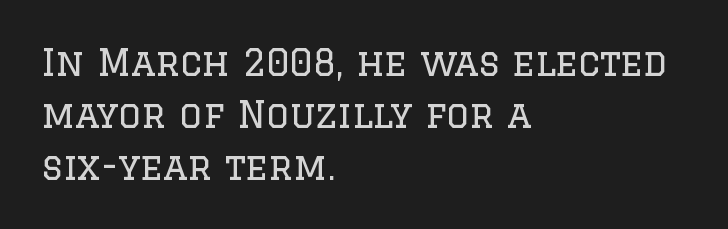
Q: Is the text bold? A: No.
Q: Is the text italic (slanted)? A: No, it is upright.
Q: Is the typeface a serif or a sans-serif typeface? A: Serif.
Q: Is the text underlined? A: No.
Q: How is the paragraph aligned? A: Left-aligned.
Q: Is the spacing between letters normal or unusually wide? A: Normal.
Q: Is the spacing between lines tight, normal or loose? A: Normal.
Q: Width (condensed, normal, or wide)? A: Normal.
Q: Stroke contrast? A: Low.
Q: x-height? A: Large.
Q: Monospaced? A: No.
